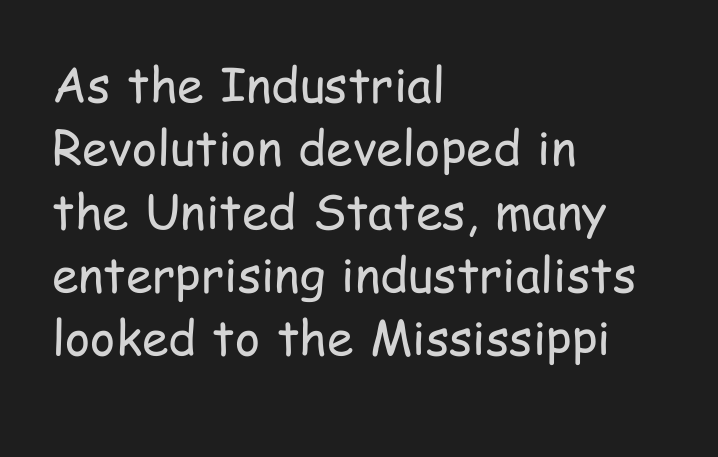
The image shows 48 px regular-weight, condensed sans-serif type, upright; set left-aligned, normal line spacing (1.32x), normal letter spacing, not underlined; low stroke contrast and a medium x-height.
